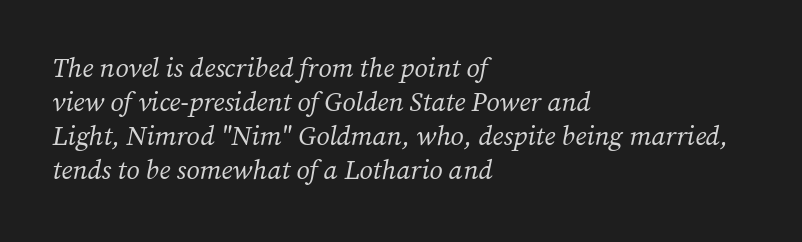
{"italic": "yes", "lean": "right", "slant_degrees": 12, "bold": "no", "underline": "no", "align": "left", "line_spacing": "normal", "line_spacing_ratio": 1.26, "letter_spacing": "normal", "letter_spacing_em": 0.0, "glyph_px": 27}
